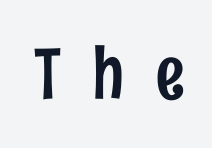
{"serif": "no", "italic": "no", "width": "condensed", "stroke_contrast": "low", "x_height": "medium", "monospaced": "no", "underline": "no", "letter_spacing": "wide", "letter_spacing_em": 0.45, "glyph_px": 71}
